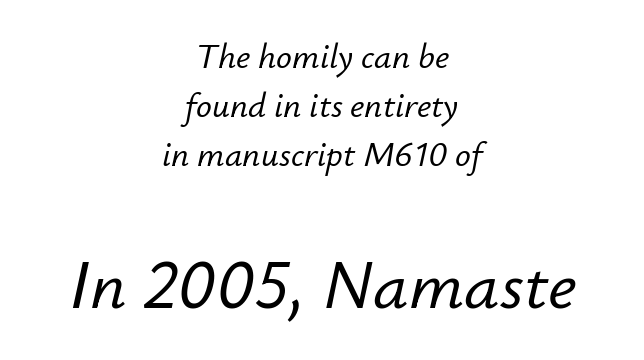
The image shows 70 px text type, italic (leaning right); set centered, normal line spacing (1.4x), normal letter spacing, not underlined; the second (bottom) block is 2.0x larger; low stroke contrast and a small x-height.
